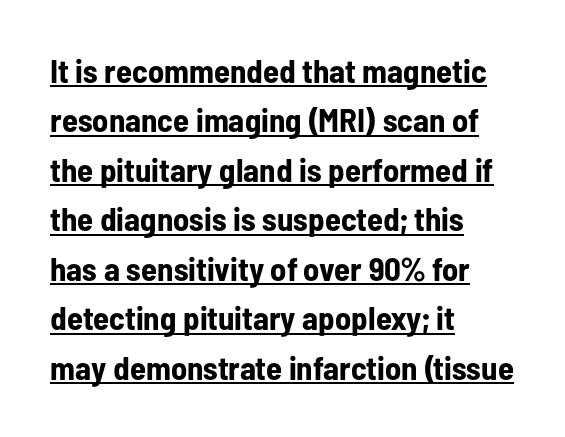
{"serif": "no", "italic": "no", "bold": "yes", "weight": "bold", "width": "condensed", "stroke_contrast": "low", "x_height": "medium", "monospaced": "no", "underline": "yes", "align": "left", "line_spacing": "normal", "line_spacing_ratio": 1.5, "letter_spacing": "normal", "letter_spacing_em": 0.0, "glyph_px": 33}
